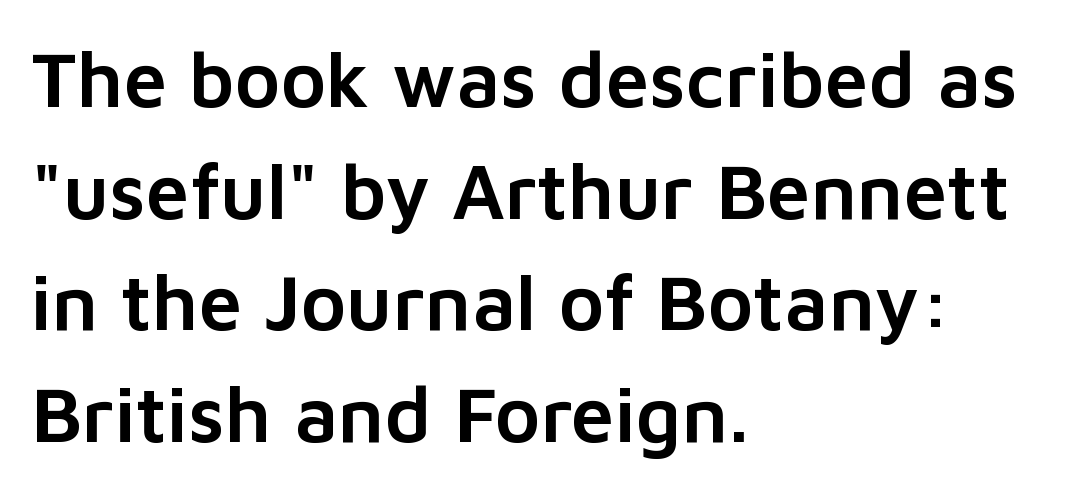
Q: Is the text italic (slanted)? A: No, it is upright.
Q: Is the typeface a serif or a sans-serif typeface? A: Sans-serif.
Q: Is the text underlined? A: No.
Q: How is the paragraph aligned? A: Left-aligned.
Q: Is the spacing between letters normal or unusually wide? A: Normal.
Q: Is the spacing between lines tight, normal or loose? A: Normal.
Q: Width (condensed, normal, or wide)? A: Normal.
Q: Stroke contrast? A: Low.
Q: x-height? A: Medium.
Q: Monospaced? A: No.
